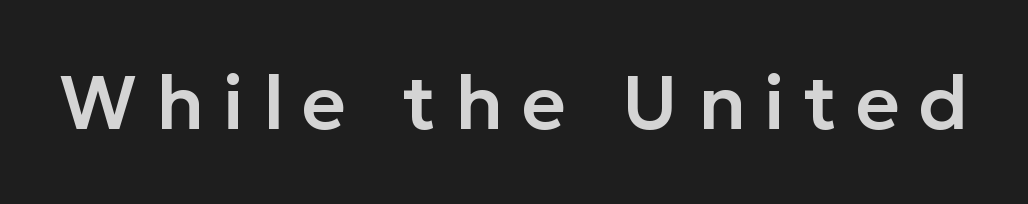
Regarding serifs, this sample does without them. Words float on clear page, feet unadorned. Here the glyphs are tracked loosely, breaking word shapes into spaced letters. You could not count columns in this text — the font is proportionally spaced.
